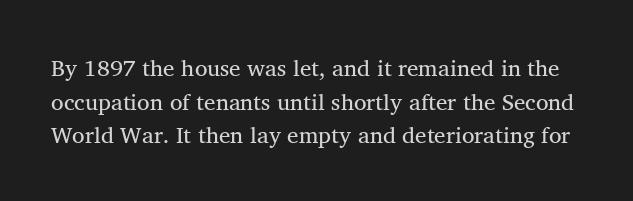
{"italic": "no", "bold": "no", "underline": "no", "line_spacing": "normal", "line_spacing_ratio": 1.46, "letter_spacing": "normal", "letter_spacing_em": 0.0, "glyph_px": 23}
